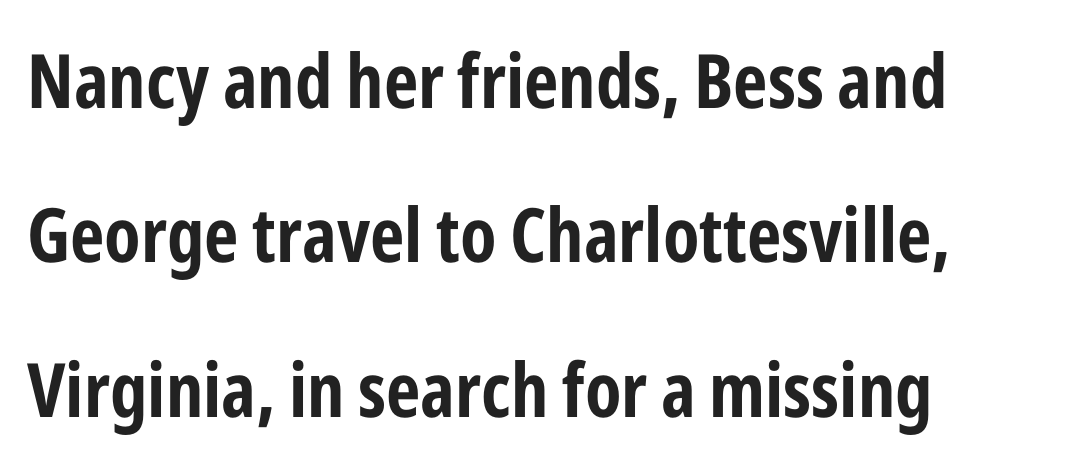
Q: Is the text bold? A: Yes.
Q: Is the text italic (slanted)? A: No, it is upright.
Q: Is the typeface a serif or a sans-serif typeface? A: Sans-serif.
Q: Is the text underlined? A: No.
Q: How is the paragraph aligned? A: Left-aligned.
Q: Is the spacing between letters normal or unusually wide? A: Normal.
Q: Is the spacing between lines tight, normal or loose? A: Loose.
Q: Width (condensed, normal, or wide)? A: Condensed.
Q: Stroke contrast? A: Low.
Q: x-height? A: Medium.
Q: Monospaced? A: No.
